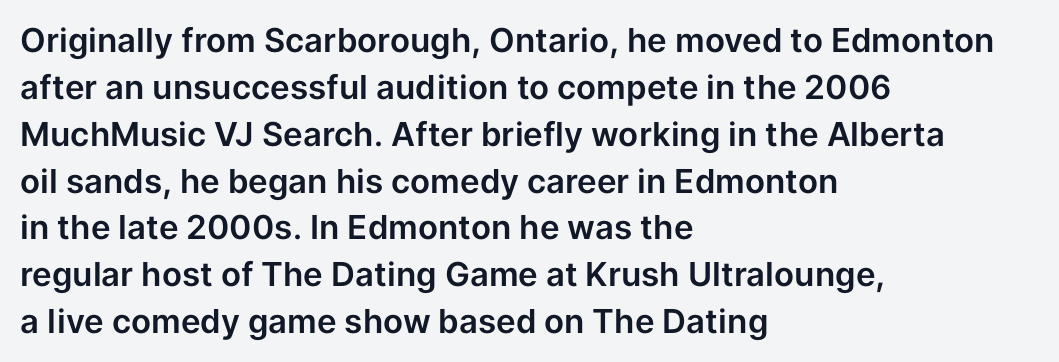
The baseline area is clear. Letterform terminals end flat and unadorned throughout the passage. The block of text has a typical density, with ordinary space between rows. Think of a printed novel: that variable character pitch is what you see here. In CSS terms this would be text-align: left. Ascenders rise straight up at ninety degrees.
